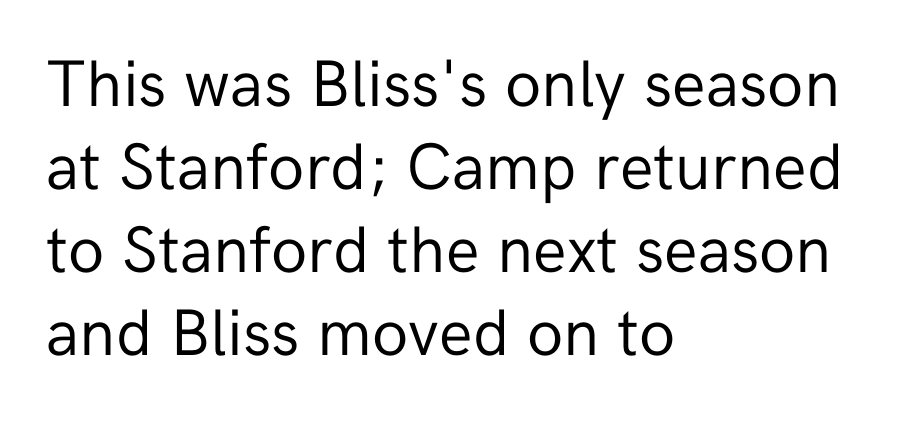
Q: Is the text bold? A: No.
Q: Is the text italic (slanted)? A: No, it is upright.
Q: Is the typeface a serif or a sans-serif typeface? A: Sans-serif.
Q: Is the text underlined? A: No.
Q: How is the paragraph aligned? A: Left-aligned.
Q: Is the spacing between letters normal or unusually wide? A: Normal.
Q: Is the spacing between lines tight, normal or loose? A: Normal.
Q: Width (condensed, normal, or wide)? A: Normal.
Q: Stroke contrast? A: Low.
Q: x-height? A: Medium.
Q: Monospaced? A: No.
